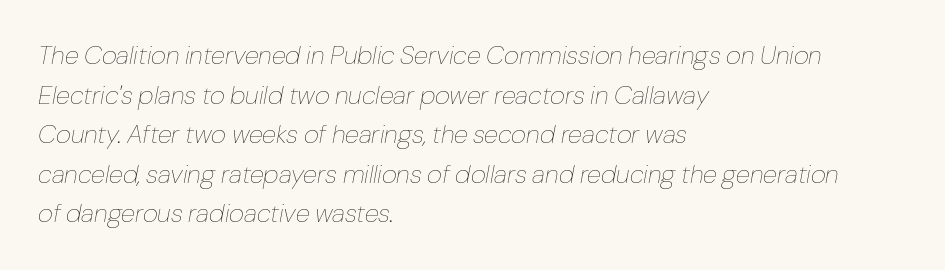
Q: Is the text bold? A: No.
Q: Is the text italic (slanted)? A: Yes, it leans right by about 10 degrees.
Q: Is the text underlined? A: No.
Q: How is the paragraph aligned? A: Left-aligned.
Q: Is the spacing between letters normal or unusually wide? A: Normal.
Q: Is the spacing between lines tight, normal or loose? A: Normal.
